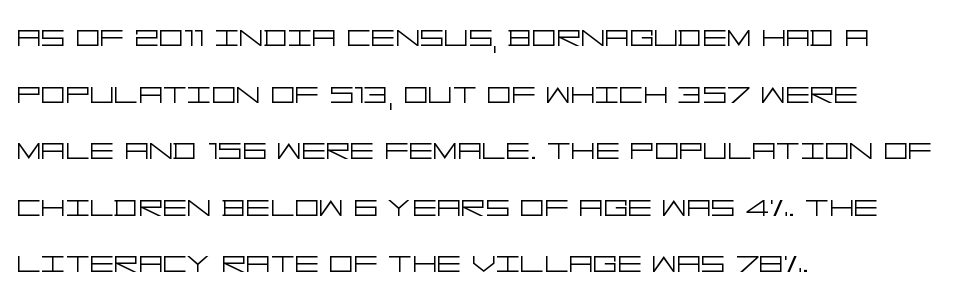
The image shows 38 px light, wide sans-serif type, upright; set left-aligned, normal line spacing (1.49x), normal letter spacing, not underlined; low stroke contrast and a large x-height.
